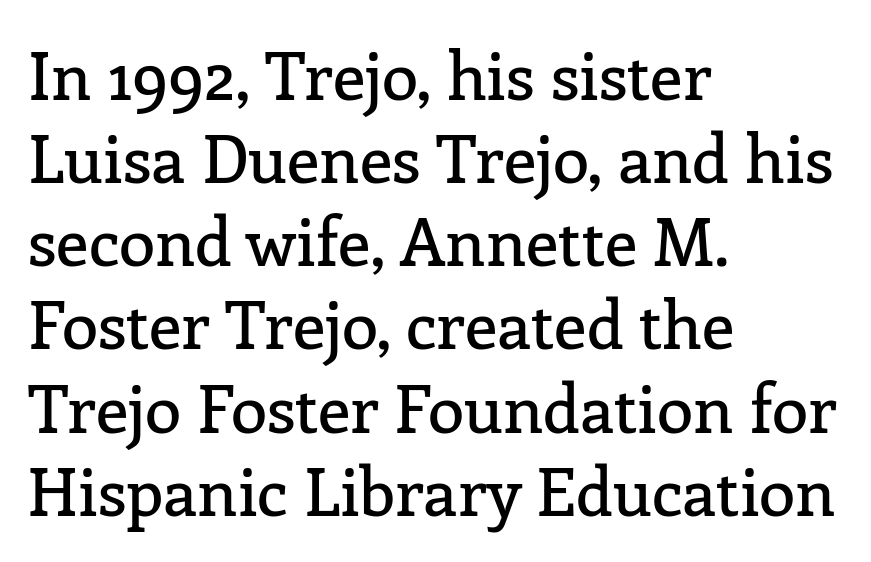
A classic flush-left, rag-right setting is used for this passage. Does the leading feel generous? No, just average. A typesetter would call this proportional, since set widths differ per character. The face used here is seriffed, in the tradition of book romans.
